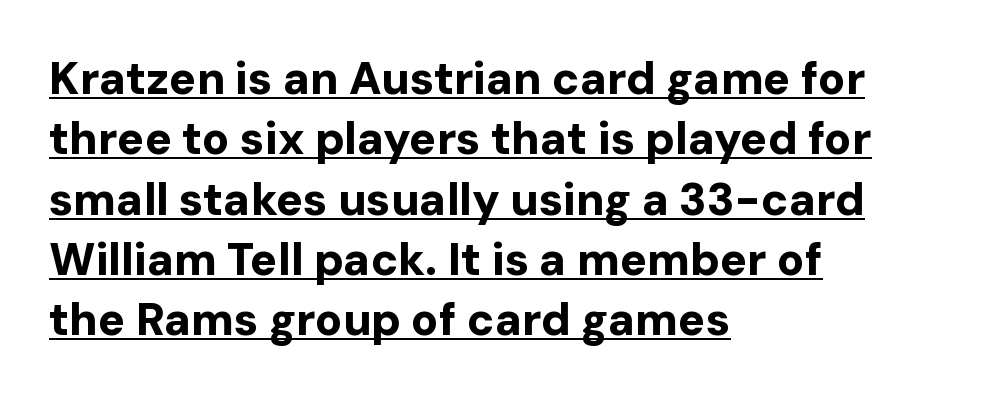
{"serif": "no", "italic": "no", "bold": "yes", "weight": "bold", "width": "normal", "stroke_contrast": "low", "x_height": "medium", "monospaced": "no", "underline": "yes", "align": "left", "line_spacing": "normal", "line_spacing_ratio": 1.34, "letter_spacing": "normal", "letter_spacing_em": 0.0, "glyph_px": 45}
